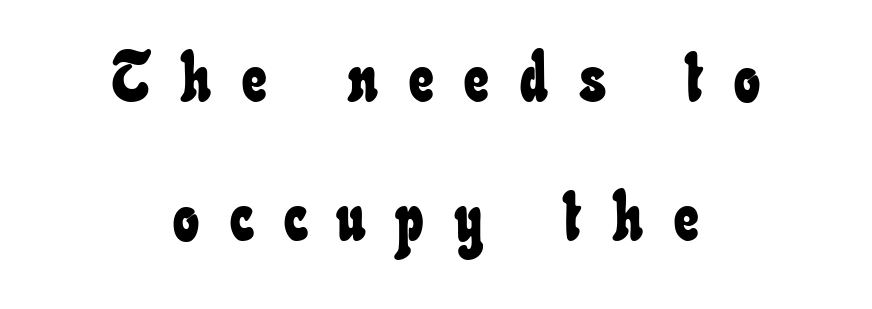
{"width": "condensed", "stroke_contrast": "low", "x_height": "small", "monospaced": "no", "underline": "no", "align": "center", "line_spacing": "loose", "line_spacing_ratio": 2.01, "letter_spacing": "wide", "letter_spacing_em": 0.45, "glyph_px": 69}
